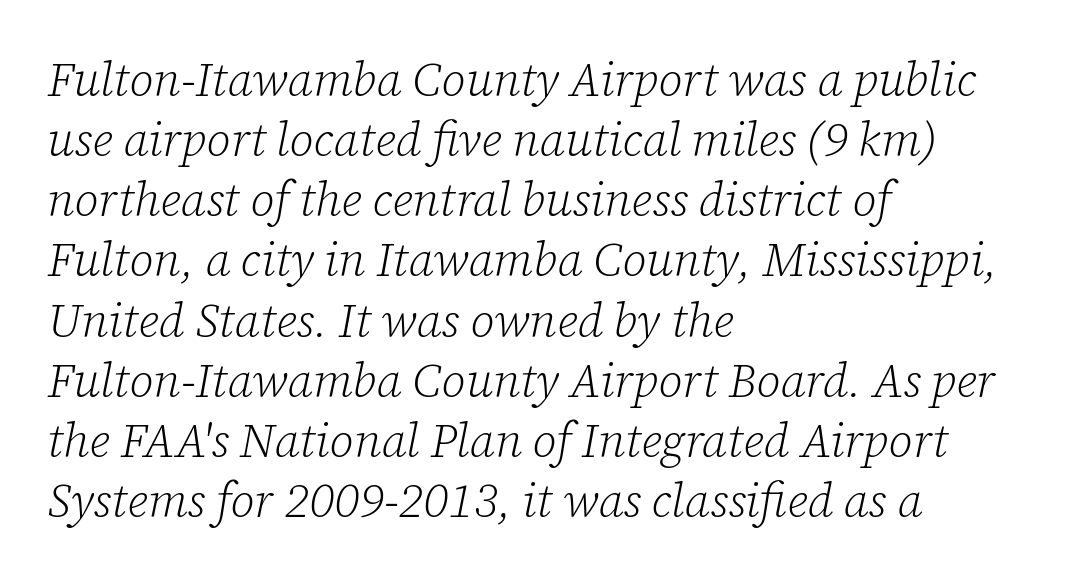
The rendering keeps characters at their native spacing. The rendering uses natural spacing where letterforms have individual widths. The font's italic variant was chosen for this text. The setting favours the left margin, as ordinary paragraphs usually do. A normal amount of white space separates one row of letters from the next.
